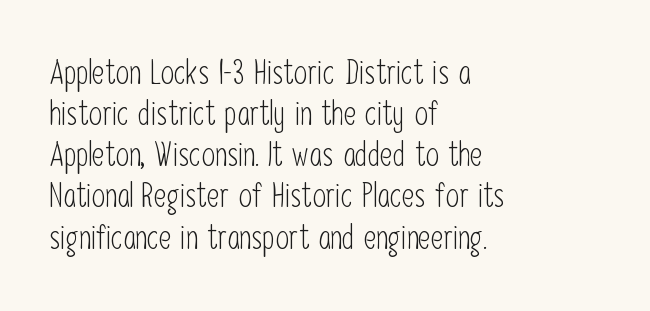
Q: Is the text bold? A: No.
Q: Is the text italic (slanted)? A: No, it is upright.
Q: Is the typeface a serif or a sans-serif typeface? A: Sans-serif.
Q: Is the text underlined? A: No.
Q: How is the paragraph aligned? A: Left-aligned.
Q: Is the spacing between letters normal or unusually wide? A: Normal.
Q: Width (condensed, normal, or wide)? A: Condensed.
Q: Stroke contrast? A: Low.
Q: x-height? A: Medium.
Q: Monospaced? A: No.
